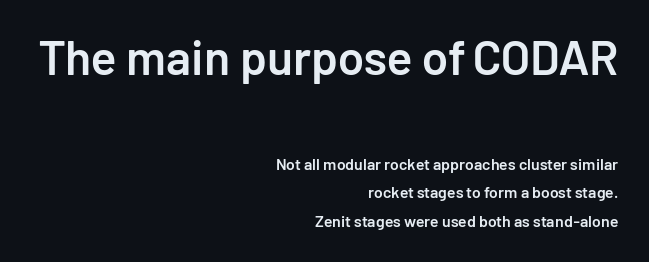
{"serif": "no", "italic": "no", "bold": "semi", "weight": "semibold", "width": "normal", "stroke_contrast": "low", "x_height": "medium", "monospaced": "no", "underline": "no", "align": "right", "line_spacing_ratio": 1.78, "letter_spacing": "normal", "letter_spacing_em": 0.0, "larger_block": "first", "size_ratio": 3.0, "glyph_px": 48}
